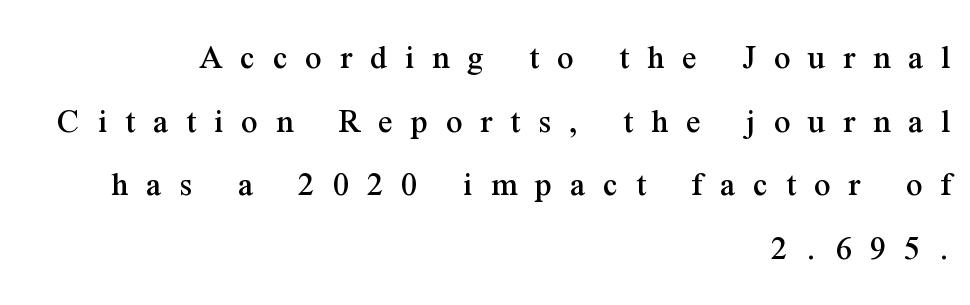
{"serif": "yes", "italic": "no", "width": "normal", "stroke_contrast": "medium", "x_height": "medium", "monospaced": "no", "underline": "no", "align": "right", "line_spacing_ratio": 1.77, "letter_spacing": "wide", "letter_spacing_em": 0.5, "glyph_px": 36}
